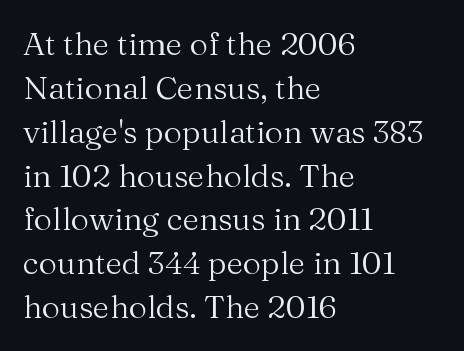
Q: Is the text bold? A: No.
Q: Is the text italic (slanted)? A: No, it is upright.
Q: Is the typeface a serif or a sans-serif typeface? A: Serif.
Q: Is the text underlined? A: No.
Q: How is the paragraph aligned? A: Left-aligned.
Q: Is the spacing between letters normal or unusually wide? A: Normal.
Q: Is the spacing between lines tight, normal or loose? A: Normal.
Q: Width (condensed, normal, or wide)? A: Normal.
Q: Stroke contrast? A: Medium.
Q: x-height? A: Medium.
Q: Monospaced? A: No.
